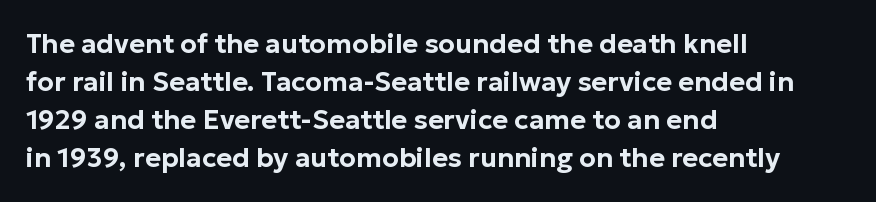
The image shows 27 px text type, upright; set left-aligned, normal line spacing (1.41x), normal letter spacing, not underlined.
